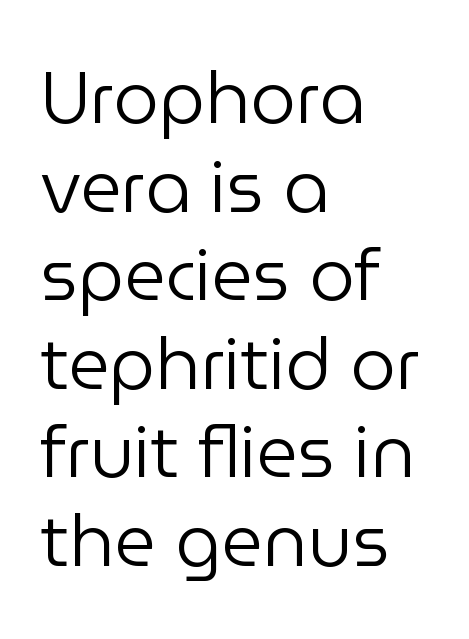
Q: Is the text bold? A: No.
Q: Is the text italic (slanted)? A: No, it is upright.
Q: Is the typeface a serif or a sans-serif typeface? A: Sans-serif.
Q: Is the text underlined? A: No.
Q: How is the paragraph aligned? A: Left-aligned.
Q: Is the spacing between letters normal or unusually wide? A: Normal.
Q: Width (condensed, normal, or wide)? A: Normal.
Q: Stroke contrast? A: Low.
Q: x-height? A: Medium.
Q: Monospaced? A: No.
